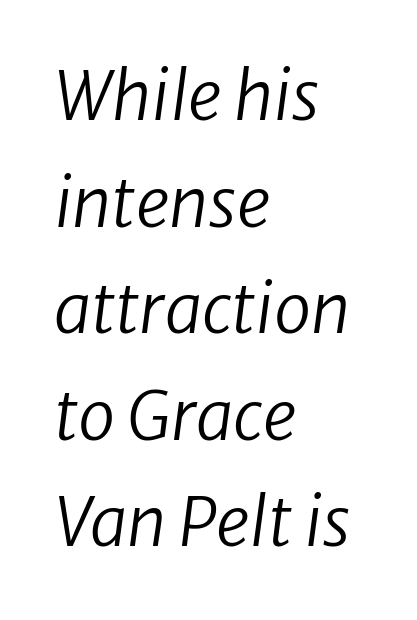
Q: Is the text bold? A: No.
Q: Is the text italic (slanted)? A: Yes, it leans right by about 8 degrees.
Q: Is the text underlined? A: No.
Q: How is the paragraph aligned? A: Left-aligned.
Q: Is the spacing between letters normal or unusually wide? A: Normal.
Q: Is the spacing between lines tight, normal or loose? A: Normal.
Q: Width (condensed, normal, or wide)? A: Normal.
Q: Stroke contrast? A: Low.
Q: x-height? A: Medium.
Q: Monospaced? A: No.
